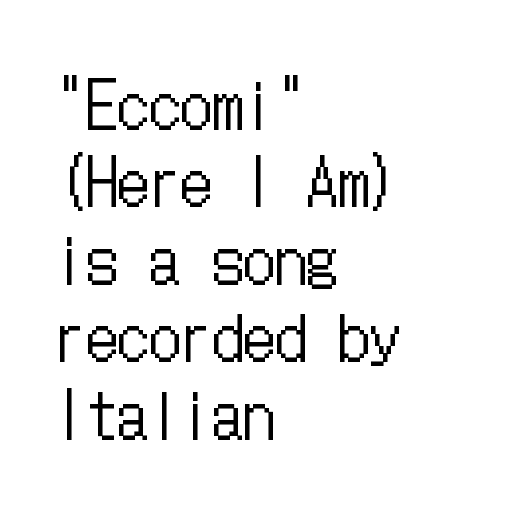
Q: Is the text bold? A: No.
Q: Is the text italic (slanted)? A: No, it is upright.
Q: Is the text underlined? A: No.
Q: How is the paragraph aligned? A: Left-aligned.
Q: Is the spacing between letters normal or unusually wide? A: Normal.
Q: Width (condensed, normal, or wide)? A: Condensed.
Q: Stroke contrast? A: Low.
Q: x-height? A: Medium.
